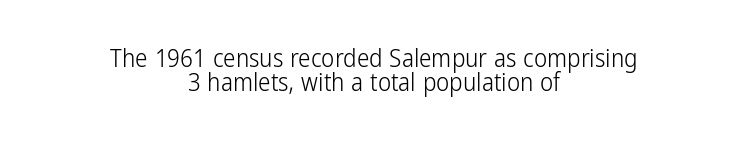
{"italic": "no", "bold": "no", "underline": "no", "align": "center", "line_spacing": "tight", "line_spacing_ratio": 0.97, "letter_spacing": "normal", "letter_spacing_em": 0.0, "glyph_px": 25}
